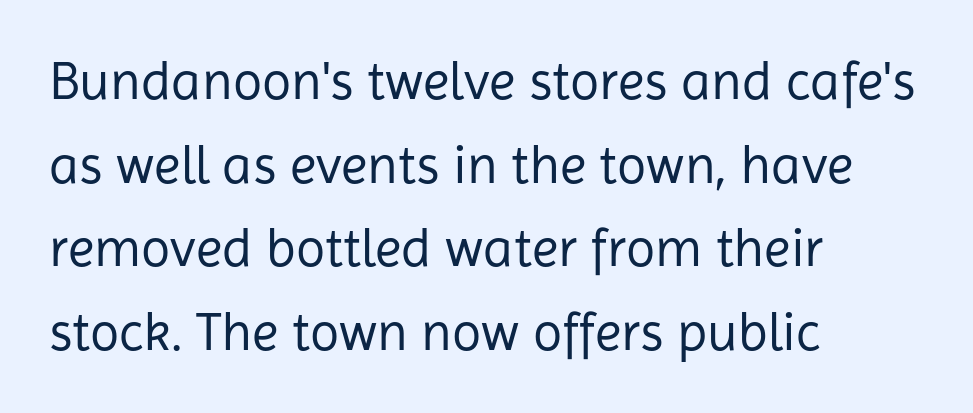
The baseline area is clear. Horizontal alignment here is leftward, the default for most running prose. Note: no serifs on the glyphs. Does extra space separate the letters? No, they use regular spacing. The passage shown is typed in a proportional face where columns would drift.
